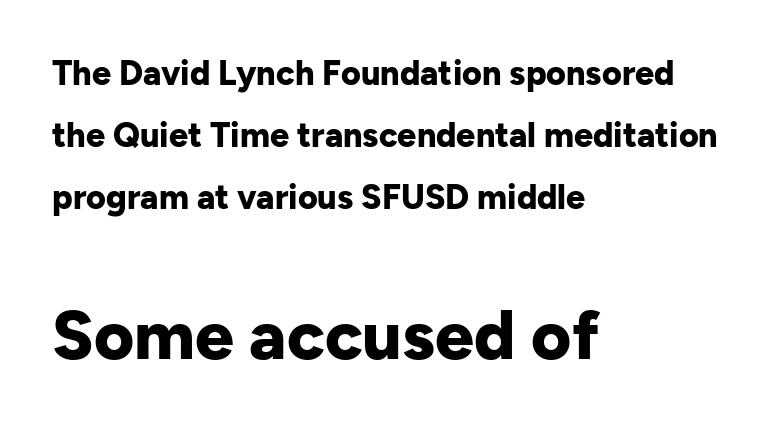
The image shows 69 px bold sans-serif type, upright; set left-aligned, line spacing 1.82x, normal letter spacing, not underlined; the second (bottom) block is 2.03x larger; low stroke contrast and a medium x-height.
